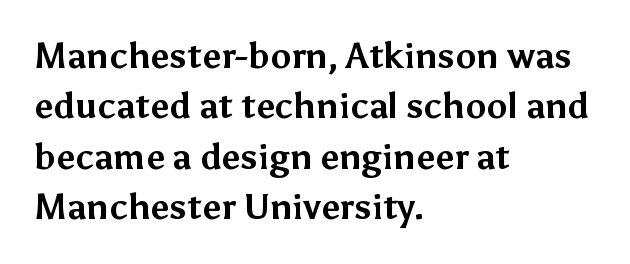
Q: Is the text bold? A: Yes.
Q: Is the text italic (slanted)? A: No, it is upright.
Q: Is the typeface a serif or a sans-serif typeface? A: Sans-serif.
Q: Is the text underlined? A: No.
Q: How is the paragraph aligned? A: Left-aligned.
Q: Is the spacing between letters normal or unusually wide? A: Normal.
Q: Is the spacing between lines tight, normal or loose? A: Normal.
Q: Width (condensed, normal, or wide)? A: Normal.
Q: Stroke contrast? A: Medium.
Q: x-height? A: Medium.
Q: Monospaced? A: No.
